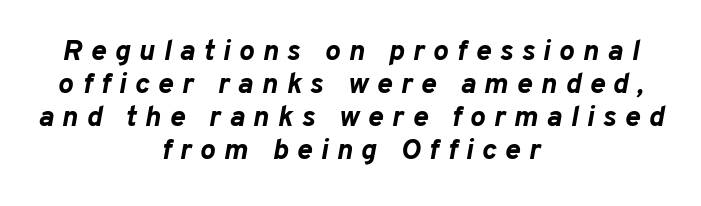
The image shows 29 px bold type, italic (leaning right); set centered, tight line spacing (1.14x), unusually wide letter spacing (+0.29 em), not underlined; low stroke contrast and a medium x-height.
